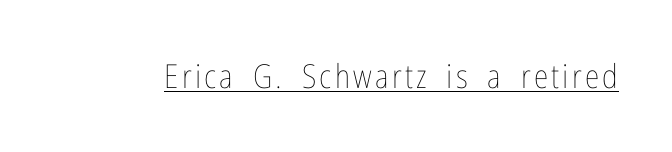
The image shows 33 px thin, condensed type, upright; set underlined; low stroke contrast and a medium x-height.
